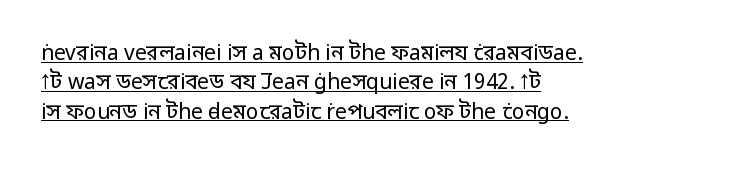
The image shows 21 px text type, upright; set left-aligned, normal line spacing (1.4x), normal letter spacing, underlined.
